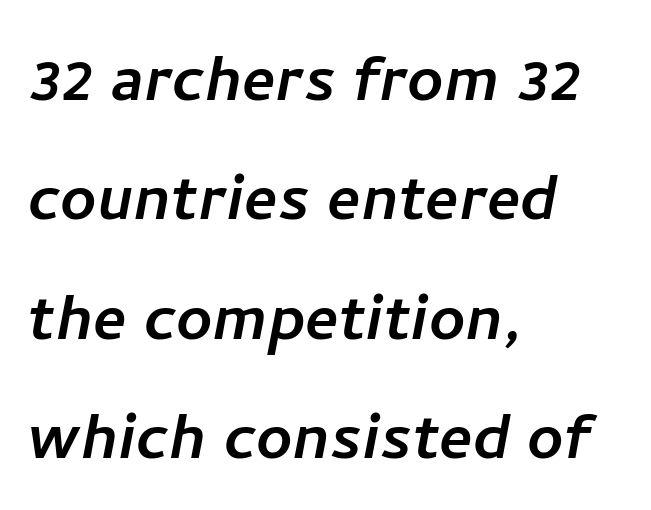
The image shows 79 px sans-serif type; set left-aligned, normal line spacing (1.51x), normal letter spacing, not underlined; low stroke contrast and a medium x-height.
